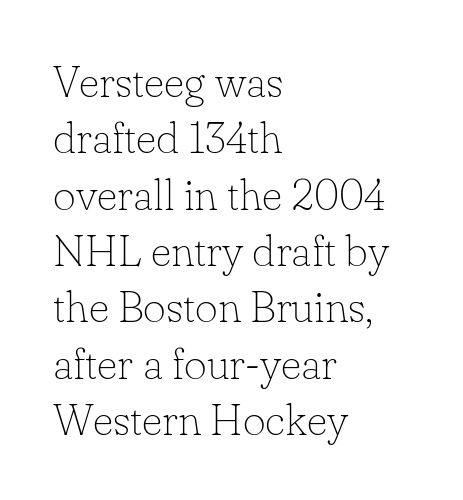
{"serif": "yes", "italic": "no", "bold": "no", "weight": "thin", "width": "normal", "stroke_contrast": "low", "x_height": "small", "monospaced": "no", "underline": "no", "align": "left", "line_spacing": "normal", "line_spacing_ratio": 1.28, "letter_spacing": "normal", "letter_spacing_em": 0.0, "glyph_px": 44}
